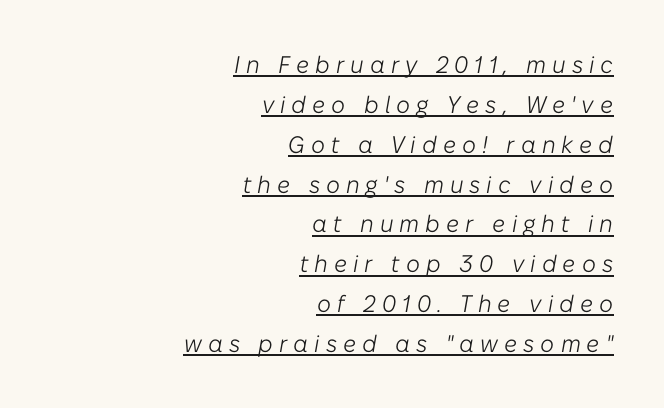
{"italic": "yes", "lean": "right", "slant_degrees": 10, "bold": "no", "underline": "yes", "align": "right", "line_spacing": "normal", "line_spacing_ratio": 1.66, "letter_spacing": "wide", "letter_spacing_em": 0.25, "glyph_px": 24}
